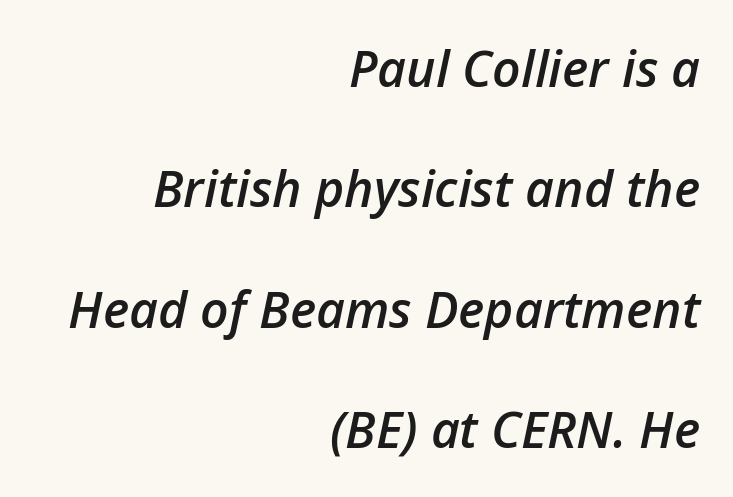
The image shows 50 px semibold type, italic (leaning right); set right-aligned, loose line spacing (2.41x), normal letter spacing, not underlined; low stroke contrast and a medium x-height.
